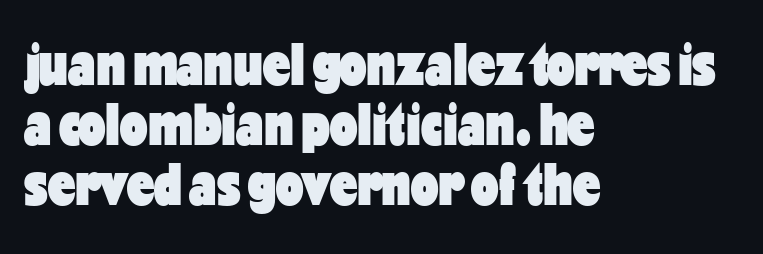
You could not count columns in this text — the font is proportionally spaced. Regarding leading, the lines here are crowded together. The rag falls on the right side of this text block. The face used here is rendered with its standard letterfit.
